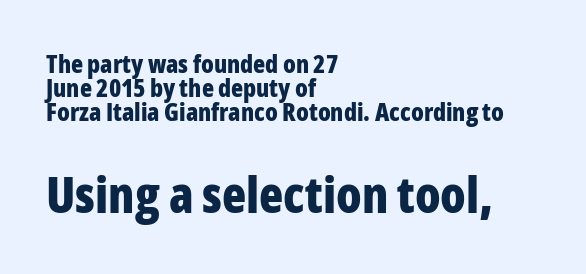
{"serif": "no", "italic": "no", "bold": "yes", "weight": "bold", "width": "condensed", "stroke_contrast": "low", "x_height": "medium", "monospaced": "no", "underline": "no", "align": "left", "line_spacing": "tight", "line_spacing_ratio": 0.97, "letter_spacing": "normal", "letter_spacing_em": 0.0, "larger_block": "second", "size_ratio": 2.0, "glyph_px": 50}
